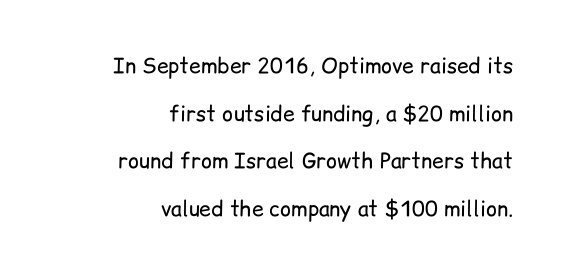
The image shows 21 px text type, upright; set right-aligned, loose line spacing (2.27x), normal letter spacing, not underlined.
